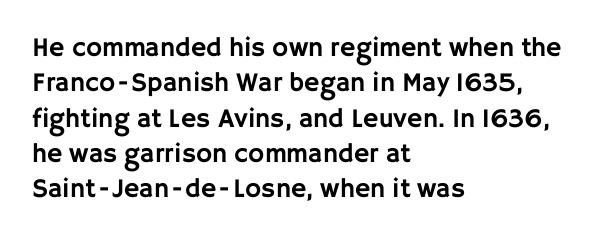
{"italic": "no", "underline": "no", "align": "left", "line_spacing": "normal", "line_spacing_ratio": 1.31, "letter_spacing": "normal", "letter_spacing_em": 0.0, "glyph_px": 27}
